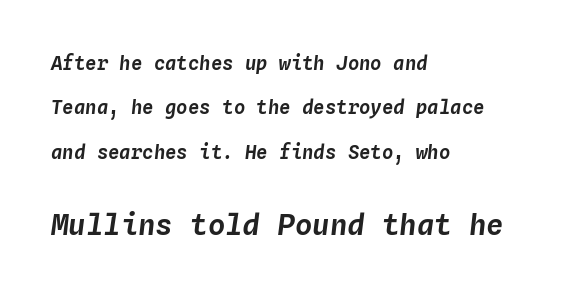
The image shows 29 px text type, italic (leaning right), monospaced; set left-aligned, loose line spacing (2.33x), normal letter spacing, not underlined; the second (bottom) block is 1.53x larger; low stroke contrast and a medium x-height.
